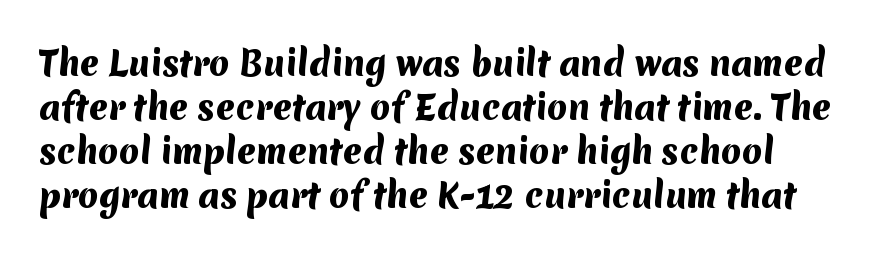
{"serif": "no", "bold": "yes", "weight": "heavy", "width": "normal", "stroke_contrast": "medium", "x_height": "medium", "monospaced": "no", "underline": "no", "line_spacing": "normal", "line_spacing_ratio": 1.33, "letter_spacing": "normal", "letter_spacing_em": 0.0, "glyph_px": 33}
